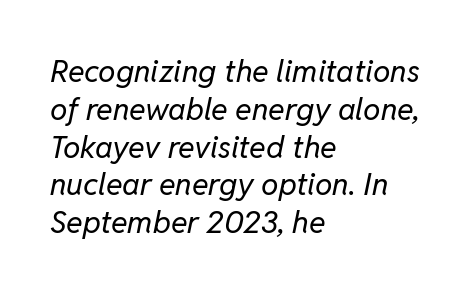
The image shows 31 px regular-weight type, italic (leaning right); set left-aligned, line spacing 1.22x, normal letter spacing, not underlined; low stroke contrast and a medium x-height.
